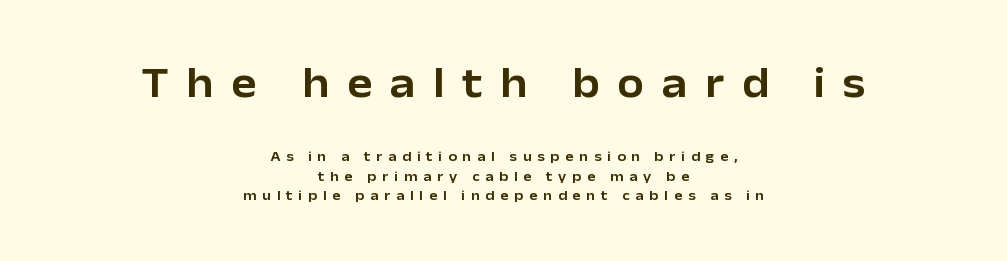
Notice how the stems are strictly vertical — no italics here. Glance below the letters and you will spot only blank space. A centered setting, common on invitations and titles, is used for this passage. These lines are rendered in a variable-pitch font. Between one letter and the next there's a generous, obvious gap. In terms of leading, this rendering sits right in the middle.
